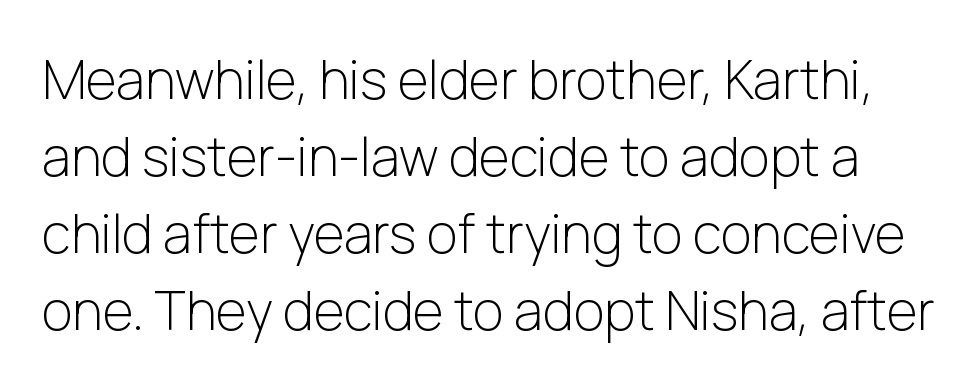
Q: Is the text bold? A: No.
Q: Is the text italic (slanted)? A: No, it is upright.
Q: Is the typeface a serif or a sans-serif typeface? A: Sans-serif.
Q: Is the text underlined? A: No.
Q: Is the spacing between letters normal or unusually wide? A: Normal.
Q: Is the spacing between lines tight, normal or loose? A: Normal.
Q: Width (condensed, normal, or wide)? A: Normal.
Q: Stroke contrast? A: Low.
Q: x-height? A: Medium.
Q: Monospaced? A: No.
